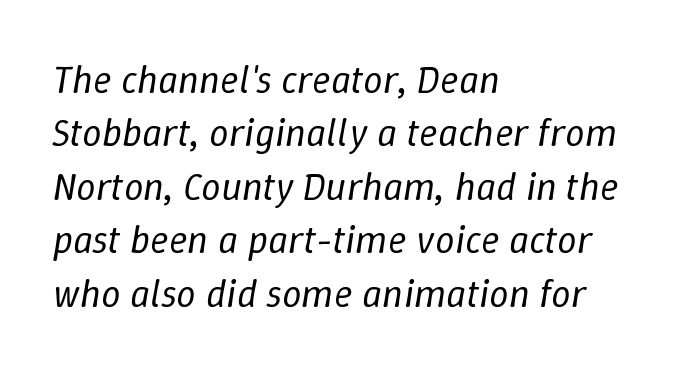
{"italic": "yes", "lean": "right", "slant_degrees": 9, "bold": "no", "weight": "regular", "width": "normal", "stroke_contrast": "low", "x_height": "medium", "monospaced": "no", "underline": "no", "align": "left", "line_spacing": "normal", "line_spacing_ratio": 1.37, "letter_spacing": "normal", "letter_spacing_em": 0.0, "glyph_px": 39}
